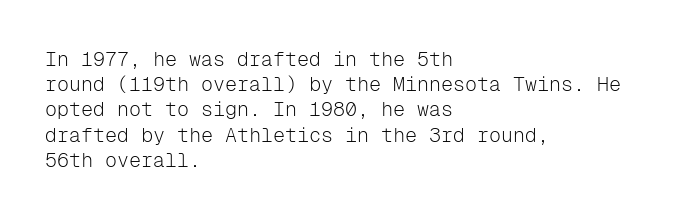
The image shows 20 px text type, upright; set left-aligned, normal line spacing (1.26x), normal letter spacing, not underlined.
